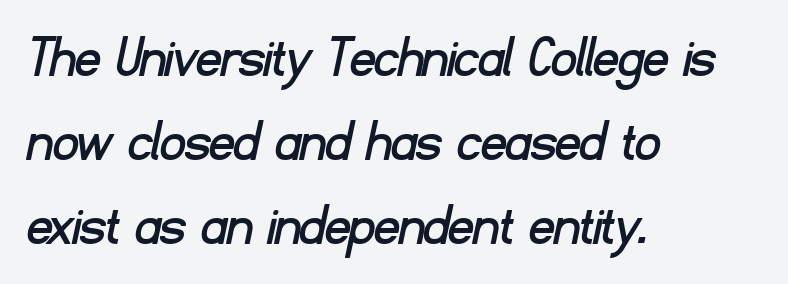
The compositor pushed each line to the left boundary. The specimen omits any rule beneath the text block's lines. The passage shown stacks its lines at a standard gap. The face used here is proportionally spaced, like ordinary book or web type.
